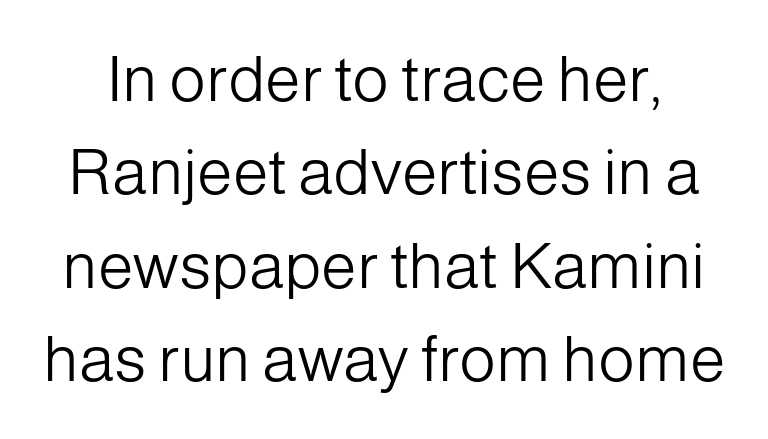
This reads as an unemphasized weight, regular at the heaviest. What kind of face is this? One without serifs — a sans. Italic: no, the glyphs are upright roman. Check under the words: just untouched page. Line spacing here is normal. Proportional: the letters do not fall into vertical columns.
